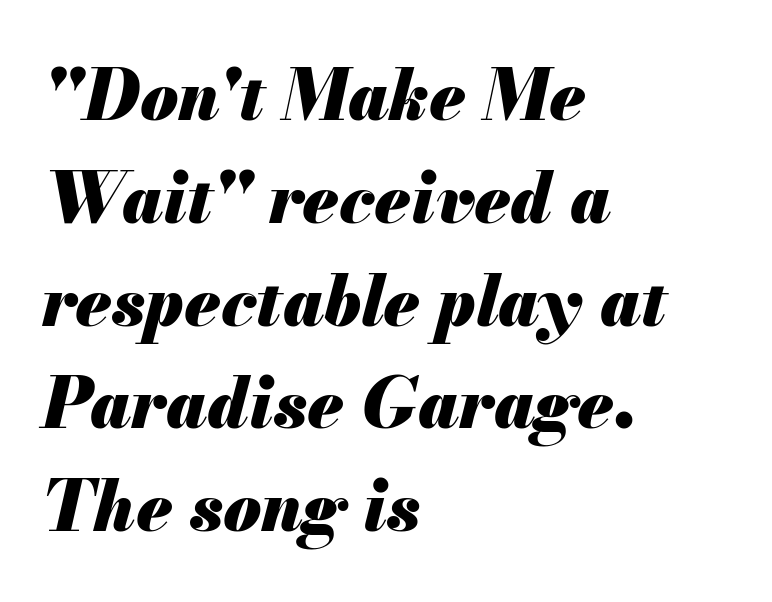
A normal amount of white space separates one row of letters from the next. The lines in this sample share a left origin and differ only in where they stop. Slanted lettering throughout. Beneath every word, the page is bare. Here the designer chose a conventional face with non-uniform glyph widths.
